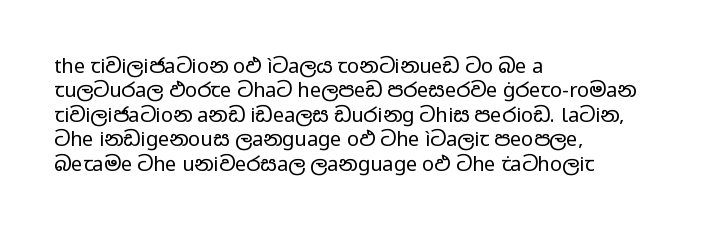
Q: Is the text bold? A: No.
Q: Is the text italic (slanted)? A: No, it is upright.
Q: Is the text underlined? A: No.
Q: How is the paragraph aligned? A: Left-aligned.
Q: Is the spacing between letters normal or unusually wide? A: Normal.
